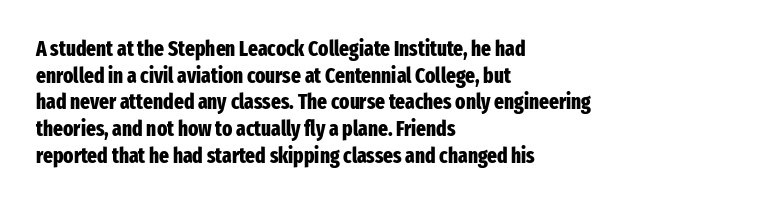
{"italic": "no", "bold": "yes", "underline": "no", "align": "left", "line_spacing": "normal", "line_spacing_ratio": 1.27, "letter_spacing": "normal", "letter_spacing_em": 0.0, "glyph_px": 21}
